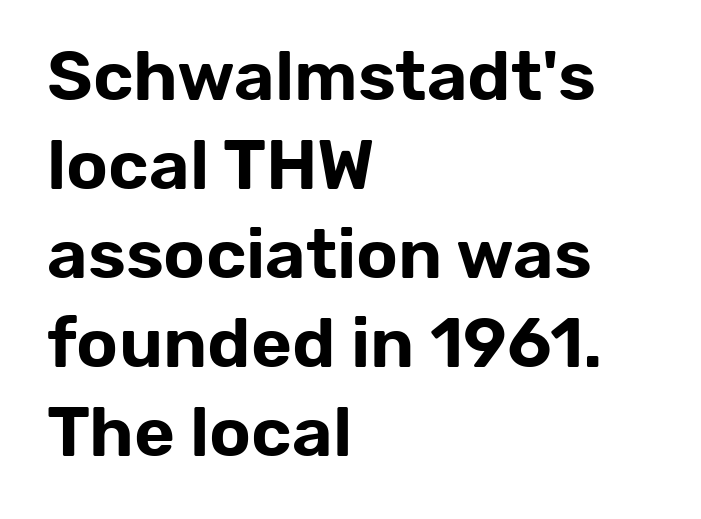
The image shows 70 px sans-serif type, upright; set left-aligned, normal line spacing (1.27x), normal letter spacing, not underlined; low stroke contrast and a medium x-height.
